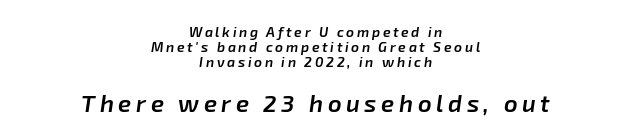
The image shows 24 px text type, italic (leaning right); set centered, tight line spacing (1.08x), not underlined; the second (bottom) block is 1.71x larger.
